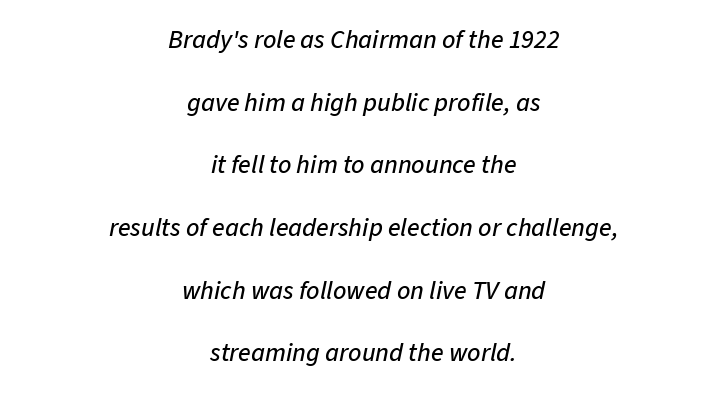
Leading is clearly above the norm, producing a sparse column. Centered paragraph, ragged on both sides. There's an unmistakable incline to the writing here. The rendering keeps characters at their native spacing.
